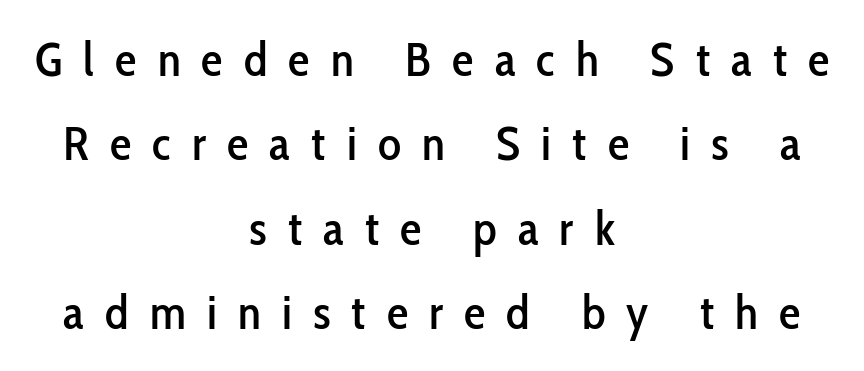
The image shows 48 px condensed sans-serif type, upright; set centered, line spacing 1.76x, unusually wide letter spacing (+0.44 em), not underlined; low stroke contrast and a medium x-height.
